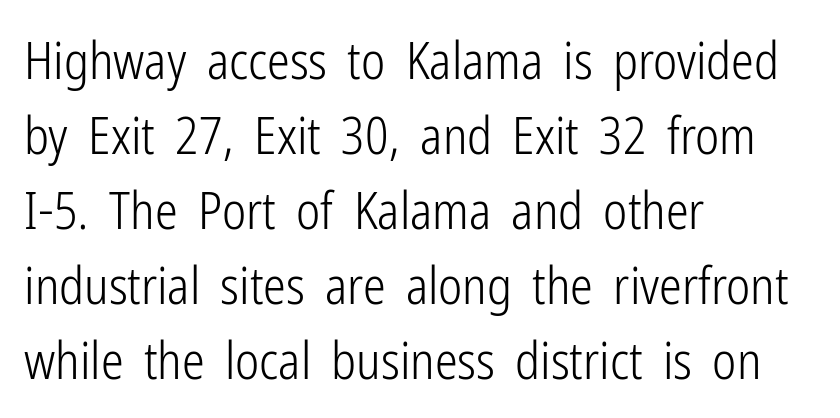
This sample uses plain, unmodified letter spacing. No italicization has been applied; the sample stays upright. Look at the bottom of the vertical strokes: they stop flat, with no serifs. Visually the block forms a straight wall on the left and a jagged coastline on the right.
